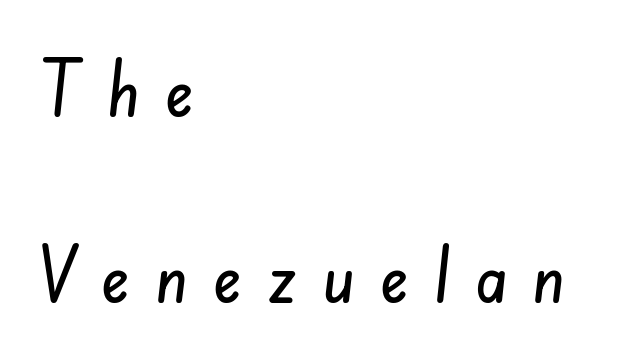
{"serif": "no", "width": "condensed", "stroke_contrast": "low", "x_height": "small", "monospaced": "no", "underline": "no", "align": "left", "line_spacing": "loose", "line_spacing_ratio": 2.42, "letter_spacing": "wide", "letter_spacing_em": 0.32, "glyph_px": 77}
